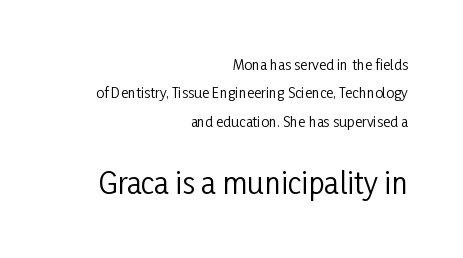
The strip under each line holds only bare page. No chunkiness to these letters — they're not bold. Does the leading feel generous? Absolutely, it's lavish. The passage shown is typeset with a sans-serif family.
